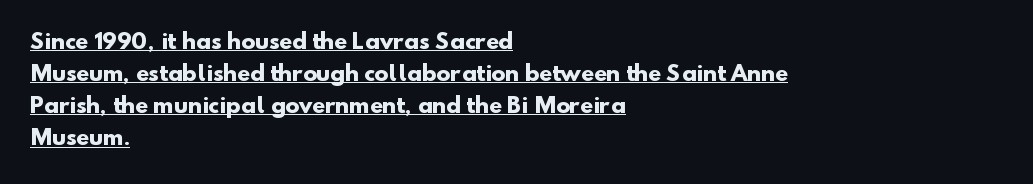
The image shows 21 px bold type; set left-aligned, normal line spacing (1.53x), normal letter spacing, underlined.
